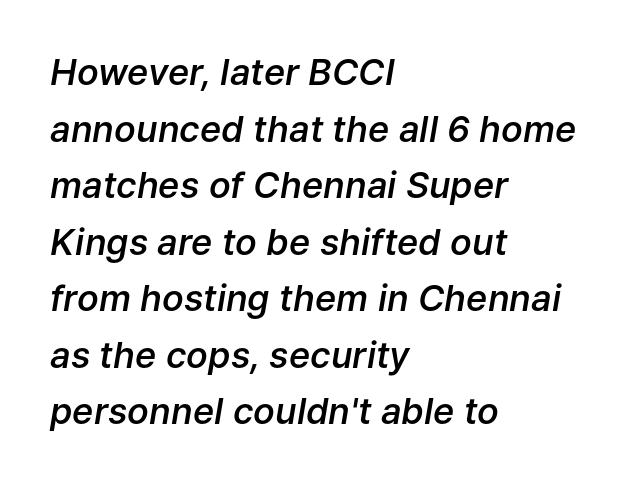
Style check: oblique. Here the glyphs are tracked normally, forming tight word shapes. The sample has been set in demibold, a notch under bold. The setting favours the left margin, as ordinary paragraphs usually do.
